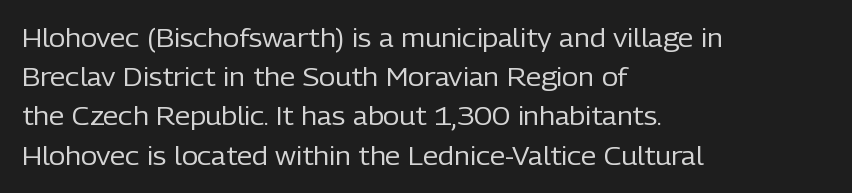
{"italic": "no", "bold": "no", "underline": "no", "align": "left", "line_spacing": "normal", "line_spacing_ratio": 1.57, "letter_spacing": "normal", "letter_spacing_em": 0.0, "glyph_px": 25}
